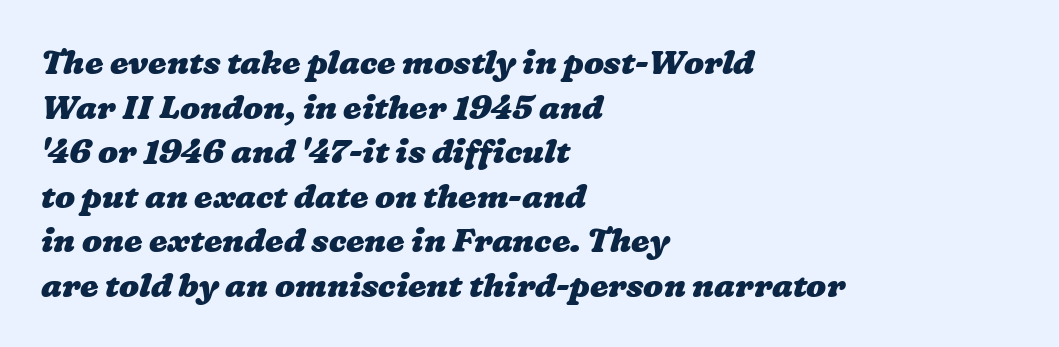
The image shows 33 px heavy, wide type; set left-aligned, normal line spacing (1.35x), normal letter spacing, not underlined; low stroke contrast and a medium x-height.
